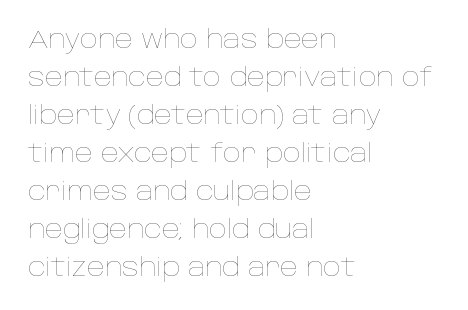
Q: Is the text bold? A: No.
Q: Is the text italic (slanted)? A: No, it is upright.
Q: Is the text underlined? A: No.
Q: How is the paragraph aligned? A: Left-aligned.
Q: Is the spacing between letters normal or unusually wide? A: Normal.
Q: Is the spacing between lines tight, normal or loose? A: Normal.
